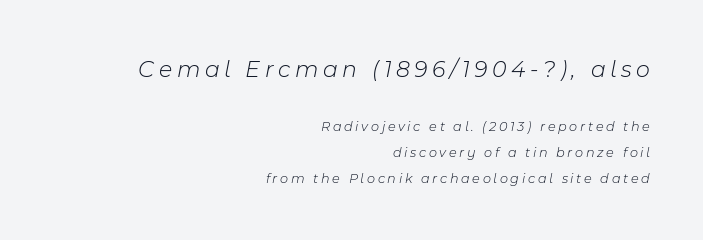
The image shows 24 px text type, italic (leaning right); set right-aligned, line spacing 1.86x, not underlined; the first (top) block is 1.71x larger.
